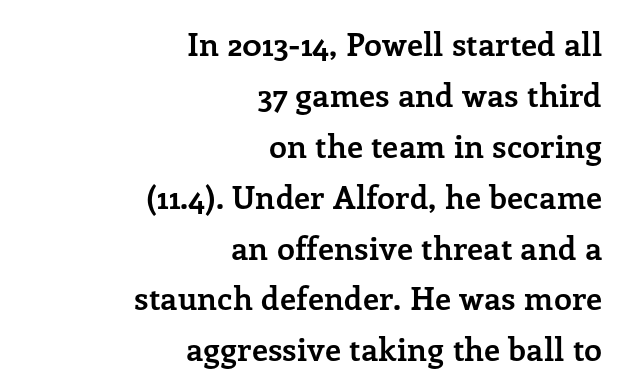
{"serif": "yes", "italic": "no", "bold": "yes", "weight": "semibold", "width": "normal", "stroke_contrast": "low", "x_height": "medium", "monospaced": "no", "underline": "no", "align": "right", "line_spacing": "normal", "line_spacing_ratio": 1.59, "letter_spacing": "normal", "letter_spacing_em": 0.0, "glyph_px": 32}
